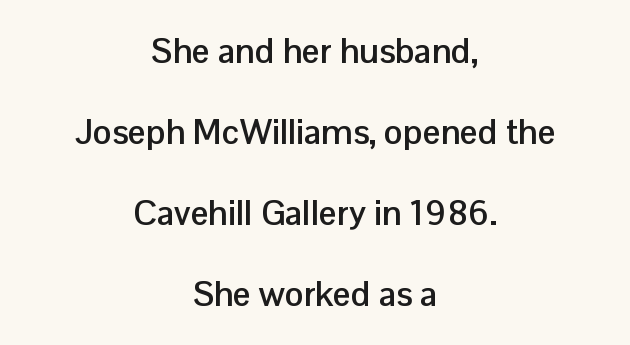
Q: Is the text bold? A: Yes.
Q: Is the text italic (slanted)? A: No, it is upright.
Q: Is the typeface a serif or a sans-serif typeface? A: Sans-serif.
Q: Is the text underlined? A: No.
Q: How is the paragraph aligned? A: Centered.
Q: Is the spacing between letters normal or unusually wide? A: Normal.
Q: Is the spacing between lines tight, normal or loose? A: Loose.
Q: Width (condensed, normal, or wide)? A: Normal.
Q: Stroke contrast? A: Low.
Q: x-height? A: Medium.
Q: Monospaced? A: No.
